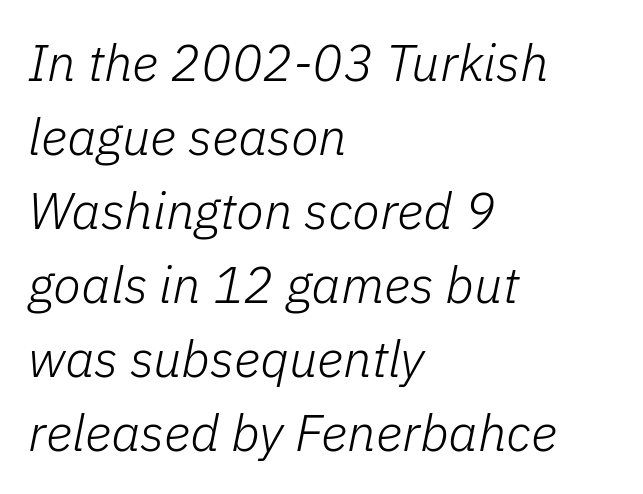
You can tell it's italic because the verticals aren't actually vertical. The letters advance in unequal steps, a hallmark of proportional type. Heft: none added — not bold. Honestly, there is no underline to notice here at all. Successive baselines arrive at the customary interval.
